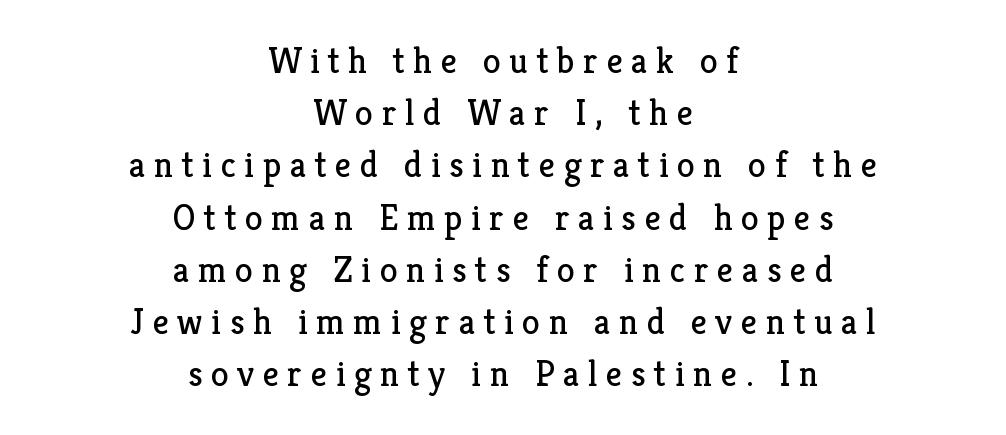
The image shows 36 px regular-weight serif type, upright; set centered, normal line spacing (1.45x), unusually wide letter spacing (+0.24 em), not underlined; low stroke contrast and a medium x-height.
